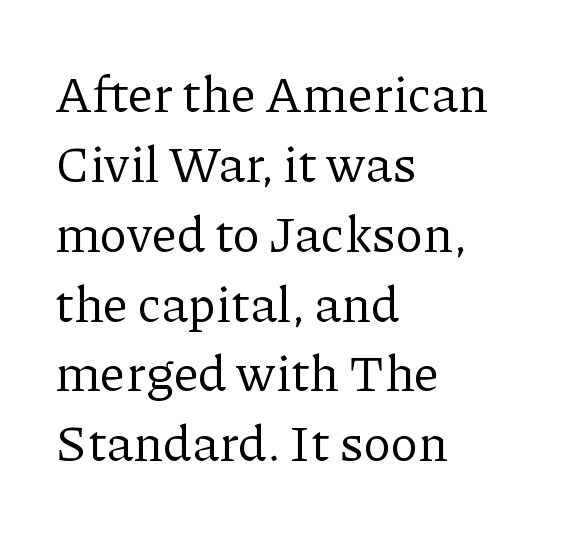
Italic? Not at all — the glyphs are vertical. Spacing verdict: proportional, widths tailored to each character. Students, observe: this is what conventionally led text looks like. The letterforms sit shoulder to shoulder at normal distance. Caption: face not bold, strokes unweighted. This rendering features lettering with no underline.
